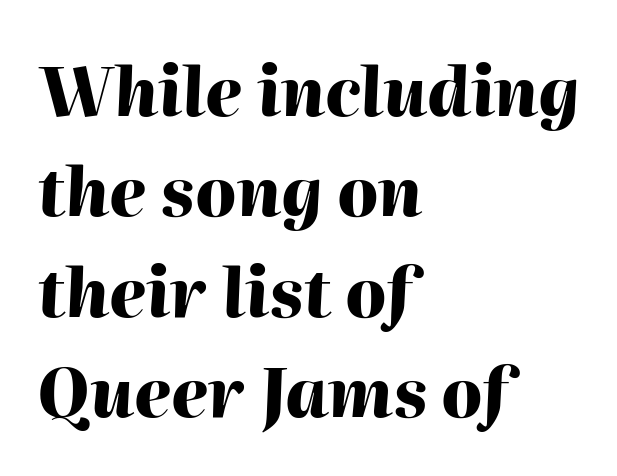
Q: Is the text bold? A: Yes.
Q: Is the text italic (slanted)? A: Yes, it leans right by about 2 degrees.
Q: Is the text underlined? A: No.
Q: How is the paragraph aligned? A: Left-aligned.
Q: Is the spacing between letters normal or unusually wide? A: Normal.
Q: Is the spacing between lines tight, normal or loose? A: Normal.
Q: Width (condensed, normal, or wide)? A: Normal.
Q: Stroke contrast? A: High.
Q: x-height? A: Medium.
Q: Monospaced? A: No.
